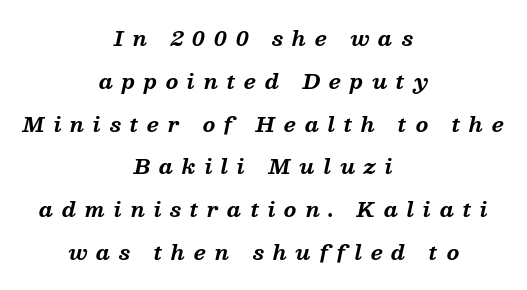
Short and long lines alike share a common midpoint. Honestly, there is no underline to notice here at all. Here the glyphs are tracked loosely, breaking word shapes into spaced letters. Style check: oblique. Leading: increased.
